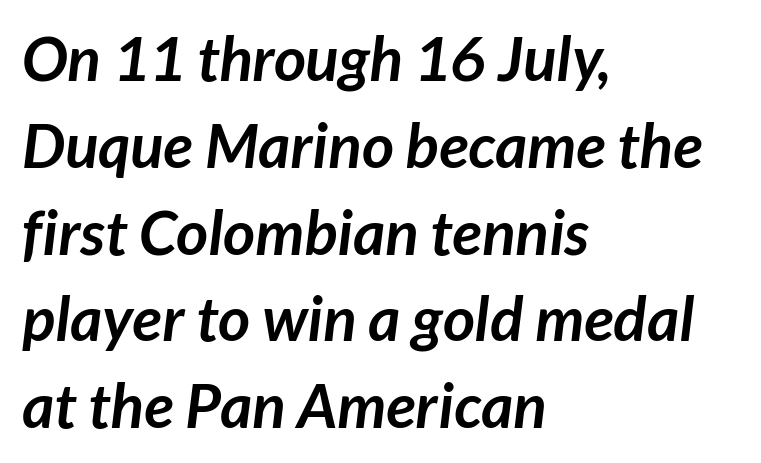
Q: Is the text bold? A: Yes.
Q: Is the typeface a serif or a sans-serif typeface? A: Sans-serif.
Q: Is the text underlined? A: No.
Q: How is the paragraph aligned? A: Left-aligned.
Q: Is the spacing between letters normal or unusually wide? A: Normal.
Q: Is the spacing between lines tight, normal or loose? A: Normal.
Q: Width (condensed, normal, or wide)? A: Normal.
Q: Stroke contrast? A: Low.
Q: x-height? A: Medium.
Q: Monospaced? A: No.
